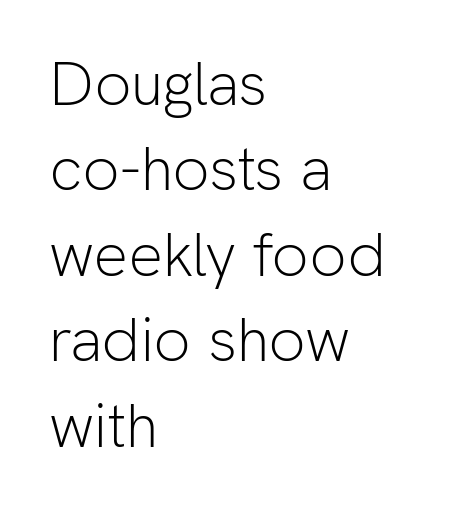
Interline gaps are of average width in this sample. Stroke thickness stays within the range of a standard reading face or lighter. The zone under the glyphs is completely vacant. You could not count columns in this text — the font is proportionally spaced.
